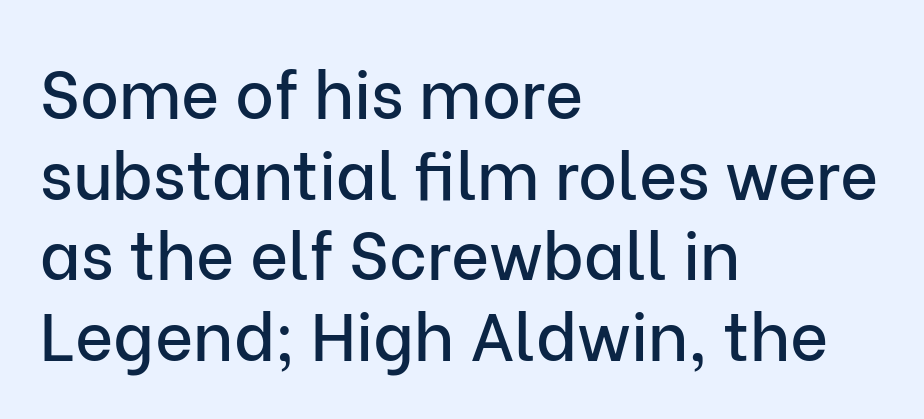
This sample uses an upright cut, with every glyph sitting square on the baseline. The face used here is proportionally spaced, like ordinary book or web type. All the whitespace from short lines collects on the right. Any mark beneath the type? The region is blank.
